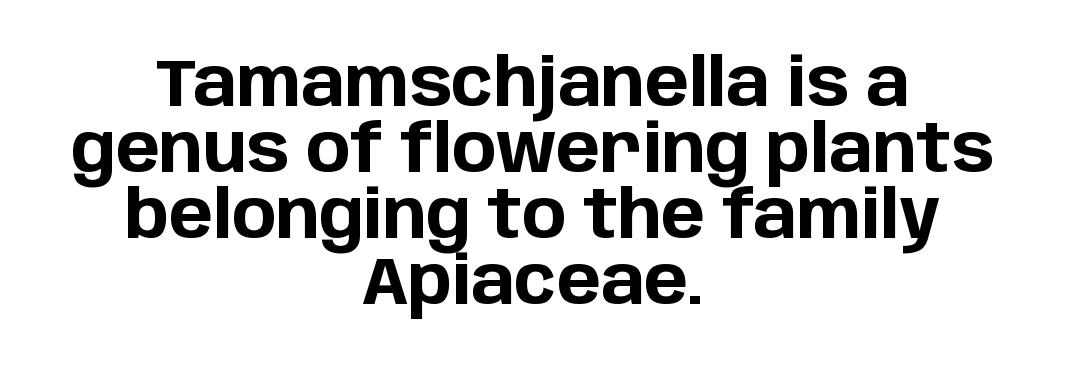
{"serif": "no", "italic": "no", "bold": "yes", "weight": "bold", "width": "normal", "stroke_contrast": "low", "x_height": "large", "monospaced": "no", "underline": "no", "align": "center", "line_spacing": "tight", "line_spacing_ratio": 1.0, "letter_spacing": "normal", "letter_spacing_em": 0.0, "glyph_px": 66}
